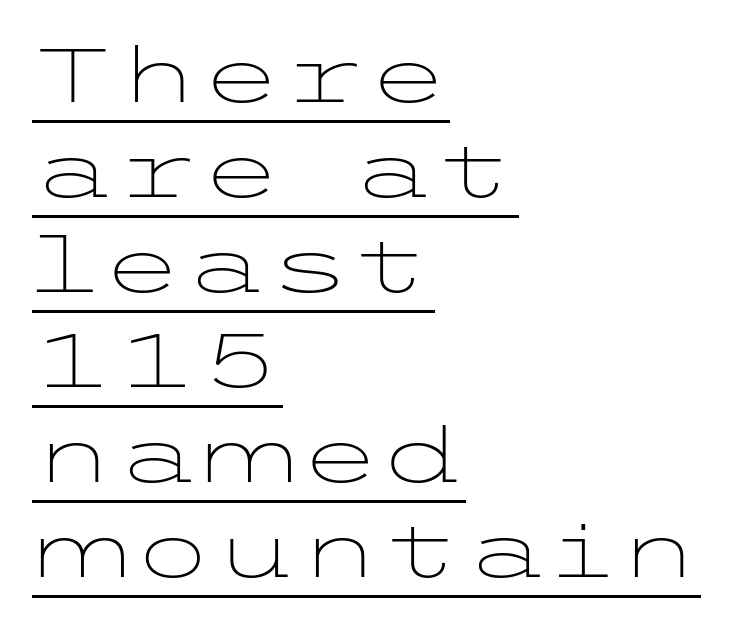
The specimen includes a rule beneath the text block's lines. Ink coverage per letter is moderate at most. A student would call this left alignment; a typographer would say flush left, rag right. Nothing unusual about the tracking: characters are spaced as the font intends.
